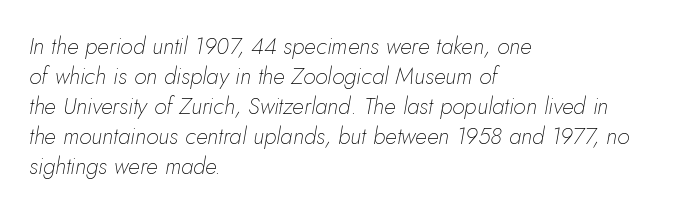
Q: Is the text bold? A: No.
Q: Is the text italic (slanted)? A: Yes, it leans right by about 5 degrees.
Q: Is the text underlined? A: No.
Q: How is the paragraph aligned? A: Left-aligned.
Q: Is the spacing between letters normal or unusually wide? A: Normal.
Q: Is the spacing between lines tight, normal or loose? A: Normal.
